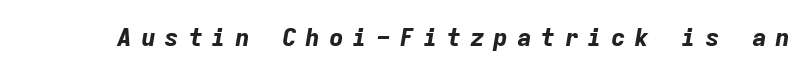
Q: Is the text bold? A: Yes.
Q: Is the text italic (slanted)? A: Yes, it leans right by about 9 degrees.
Q: Is the text underlined? A: No.
Q: Is the spacing between letters normal or unusually wide? A: Unusually wide.
